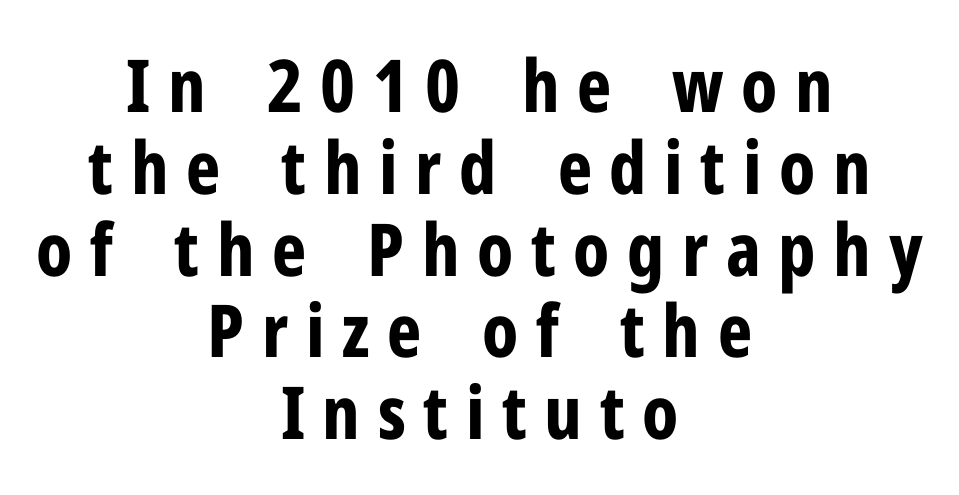
Q: Is the text bold? A: Yes.
Q: Is the text italic (slanted)? A: No, it is upright.
Q: Is the typeface a serif or a sans-serif typeface? A: Sans-serif.
Q: Is the text underlined? A: No.
Q: How is the paragraph aligned? A: Centered.
Q: Is the spacing between letters normal or unusually wide? A: Unusually wide.
Q: Is the spacing between lines tight, normal or loose? A: Tight.
Q: Width (condensed, normal, or wide)? A: Condensed.
Q: Stroke contrast? A: Low.
Q: x-height? A: Medium.
Q: Monospaced? A: No.
